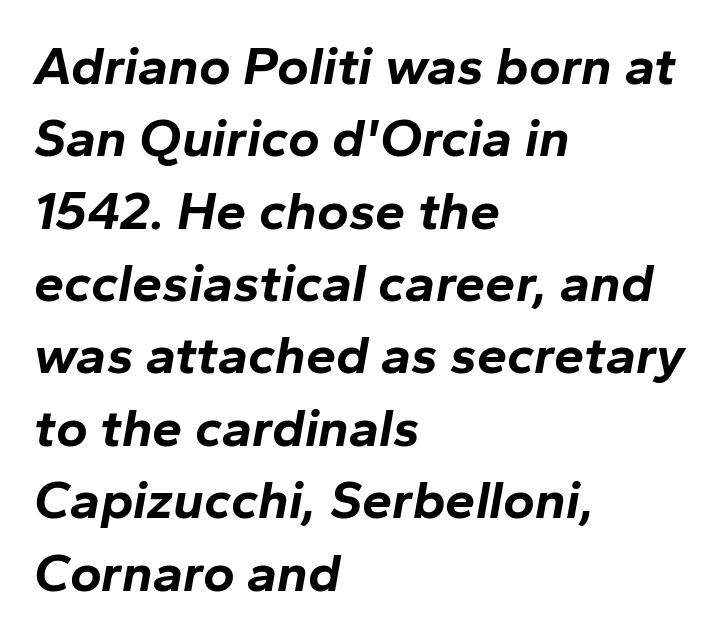
Q: Is the text bold? A: Yes.
Q: Is the text italic (slanted)? A: Yes, it leans right by about 10 degrees.
Q: Is the text underlined? A: No.
Q: How is the paragraph aligned? A: Left-aligned.
Q: Is the spacing between letters normal or unusually wide? A: Normal.
Q: Is the spacing between lines tight, normal or loose? A: Normal.
Q: Width (condensed, normal, or wide)? A: Normal.
Q: Stroke contrast? A: Low.
Q: x-height? A: Medium.
Q: Monospaced? A: No.
